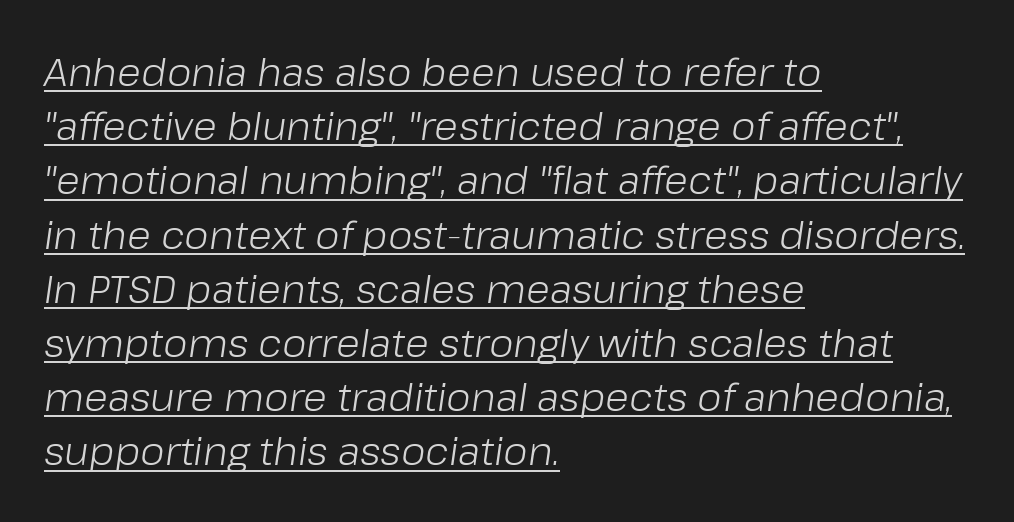
Q: Is the text bold? A: No.
Q: Is the text italic (slanted)? A: Yes, it leans right by about 8 degrees.
Q: Is the text underlined? A: Yes.
Q: How is the paragraph aligned? A: Left-aligned.
Q: Is the spacing between letters normal or unusually wide? A: Normal.
Q: Is the spacing between lines tight, normal or loose? A: Normal.
Q: Width (condensed, normal, or wide)? A: Normal.
Q: Stroke contrast? A: Low.
Q: x-height? A: Medium.
Q: Monospaced? A: No.
